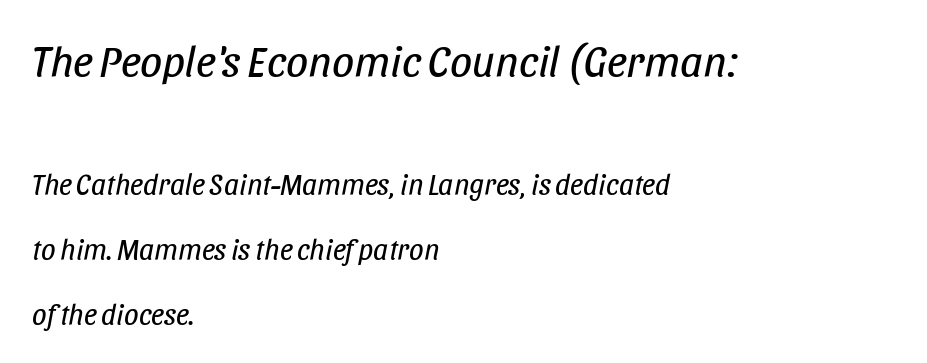
The image shows 44 px regular-weight, condensed type, italic (leaning right); set left-aligned, loose line spacing (2.23x), normal letter spacing, not underlined; the first (top) block is 1.52x larger; low stroke contrast and a large x-height.
